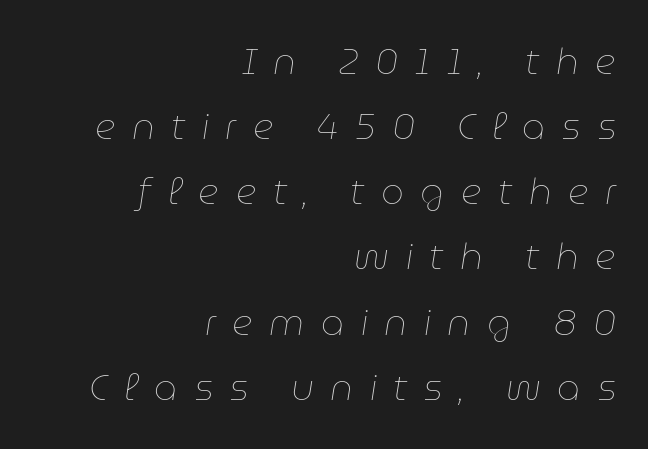
{"italic": "yes", "lean": "right", "slant_degrees": 9, "bold": "no", "weight": "thin", "width": "normal", "stroke_contrast": "low", "x_height": "medium", "monospaced": "no", "underline": "no", "align": "right", "line_spacing_ratio": 1.81, "letter_spacing": "wide", "letter_spacing_em": 0.46, "glyph_px": 36}
